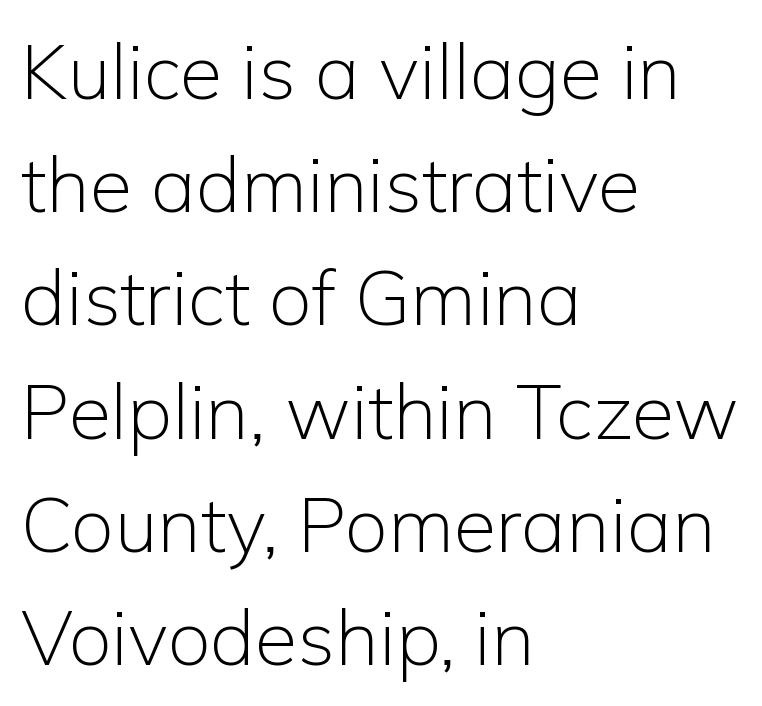
The image shows 77 px light sans-serif type, upright; set left-aligned, normal line spacing (1.47x), normal letter spacing, not underlined; low stroke contrast and a medium x-height.
